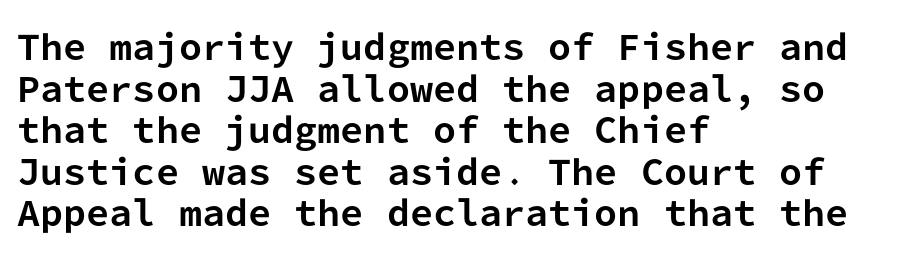
The image shows 33 px bold sans-serif type, upright, monospaced; set left-aligned, normal line spacing (1.26x), normal letter spacing, not underlined; low stroke contrast and a medium x-height.
